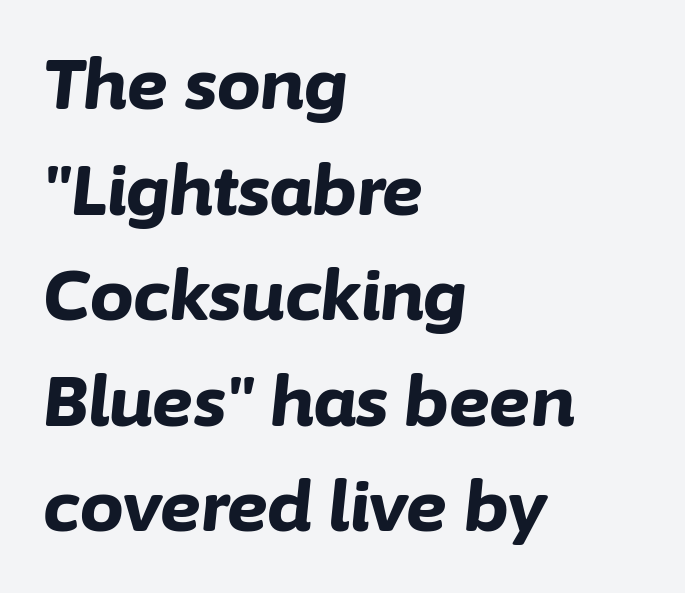
{"italic": "yes", "lean": "right", "slant_degrees": 6, "bold": "yes", "weight": "bold", "width": "normal", "stroke_contrast": "low", "x_height": "medium", "monospaced": "no", "underline": "no", "align": "left", "line_spacing": "normal", "line_spacing_ratio": 1.53, "letter_spacing": "normal", "letter_spacing_em": 0.0, "glyph_px": 69}
